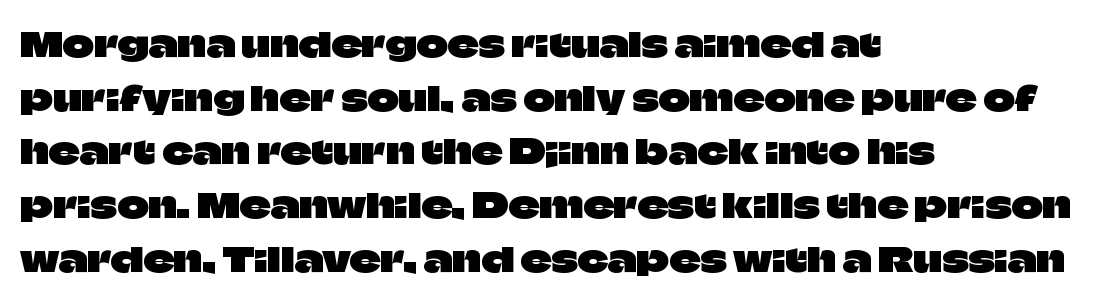
Q: Is the text italic (slanted)? A: No, it is upright.
Q: Is the typeface a serif or a sans-serif typeface? A: Sans-serif.
Q: Is the text underlined? A: No.
Q: How is the paragraph aligned? A: Left-aligned.
Q: Is the spacing between letters normal or unusually wide? A: Normal.
Q: Is the spacing between lines tight, normal or loose? A: Normal.
Q: Width (condensed, normal, or wide)? A: Normal.
Q: Stroke contrast? A: Low.
Q: x-height? A: Large.
Q: Monospaced? A: No.
